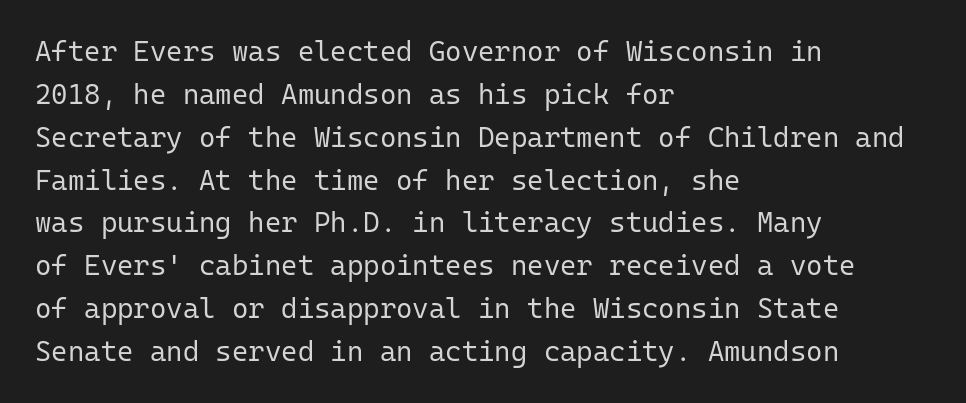
The image shows 28 px regular-weight sans-serif type, upright, monospaced; set left-aligned, normal line spacing (1.53x), normal letter spacing, not underlined; low stroke contrast and a medium x-height.
